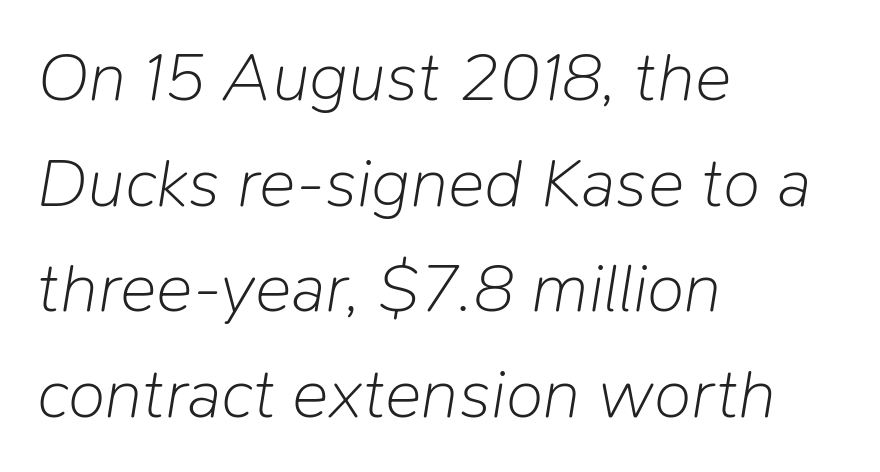
The image shows 69 px light type, italic (leaning right); set left-aligned, normal line spacing (1.53x), normal letter spacing, not underlined; low stroke contrast and a medium x-height.
